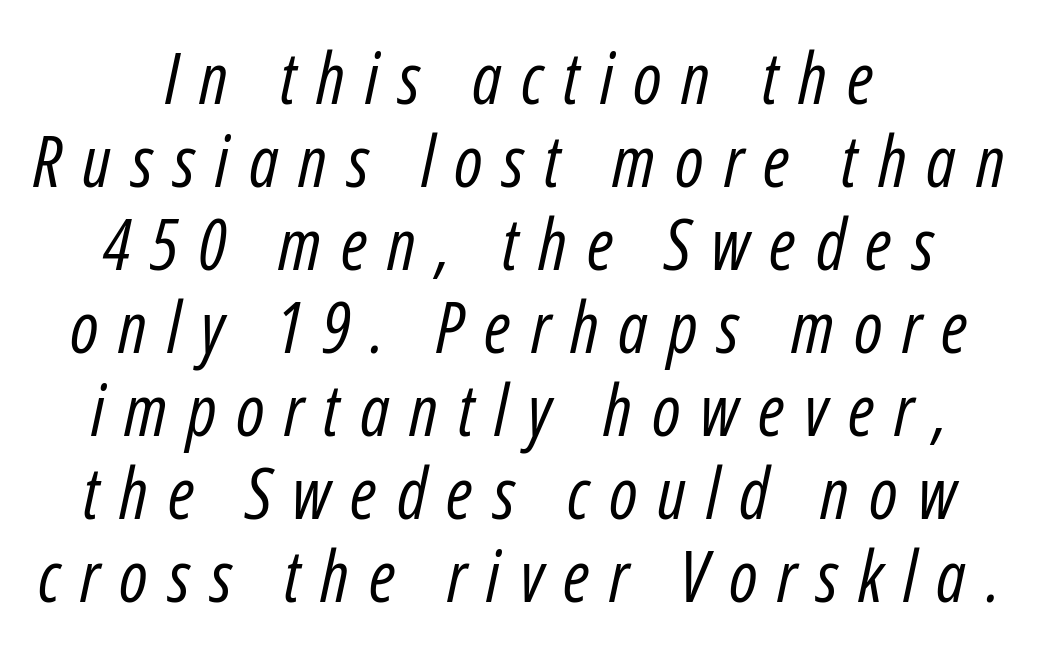
Q: Is the text bold? A: No.
Q: Is the text italic (slanted)? A: Yes, it leans right by about 12 degrees.
Q: Is the text underlined? A: No.
Q: How is the paragraph aligned? A: Centered.
Q: Is the spacing between letters normal or unusually wide? A: Unusually wide.
Q: Width (condensed, normal, or wide)? A: Condensed.
Q: Stroke contrast? A: Low.
Q: x-height? A: Medium.
Q: Monospaced? A: No.
